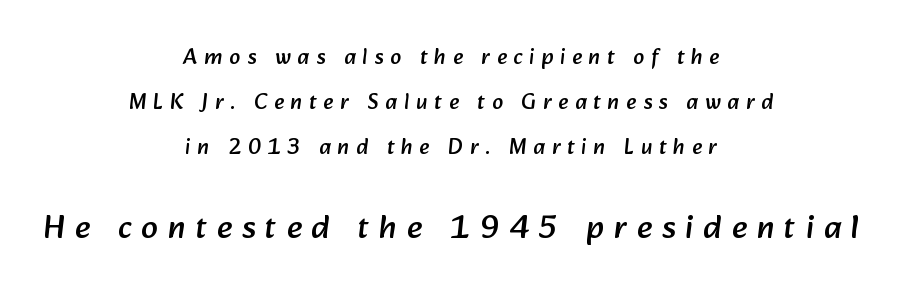
Q: Is the typeface a serif or a sans-serif typeface? A: Sans-serif.
Q: Is the text underlined? A: No.
Q: How is the paragraph aligned? A: Centered.
Q: Is the spacing between letters normal or unusually wide? A: Unusually wide.
Q: Is the spacing between lines tight, normal or loose? A: Loose.
Q: Which block of text is set in a larger size, the first (top) or the second (bottom)? A: The second (bottom) one.
Q: Width (condensed, normal, or wide)? A: Normal.
Q: Stroke contrast? A: Low.
Q: x-height? A: Medium.
Q: Monospaced? A: No.
